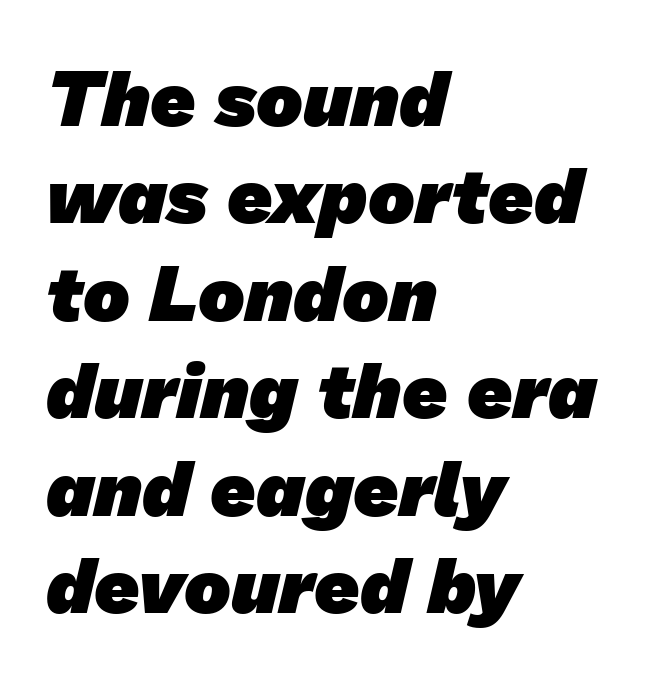
{"serif": "no", "bold": "yes", "weight": "heavy", "width": "normal", "stroke_contrast": "low", "x_height": "medium", "monospaced": "no", "underline": "no", "align": "left", "line_spacing": "normal", "line_spacing_ratio": 1.25, "letter_spacing": "normal", "letter_spacing_em": 0.0, "glyph_px": 78}
